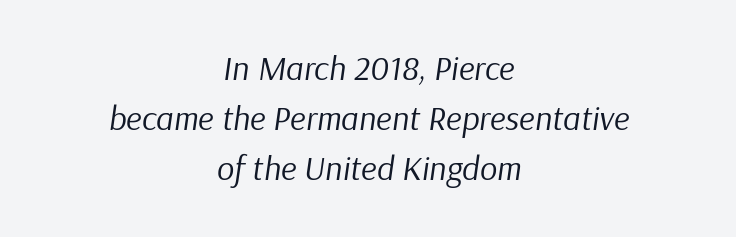
Q: Is the text bold? A: No.
Q: Is the text italic (slanted)? A: Yes, it leans right by about 9 degrees.
Q: Is the text underlined? A: No.
Q: How is the paragraph aligned? A: Centered.
Q: Is the spacing between letters normal or unusually wide? A: Normal.
Q: Is the spacing between lines tight, normal or loose? A: Normal.
Q: Width (condensed, normal, or wide)? A: Normal.
Q: Stroke contrast? A: Low.
Q: x-height? A: Medium.
Q: Monospaced? A: No.
